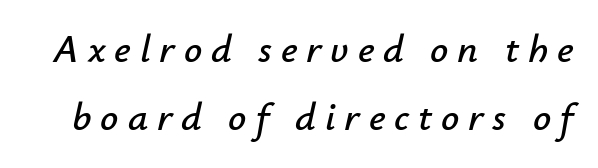
Q: Is the text italic (slanted)? A: Yes, it leans right by about 12 degrees.
Q: Is the text underlined? A: No.
Q: Is the spacing between letters normal or unusually wide? A: Unusually wide.
Q: Width (condensed, normal, or wide)? A: Normal.
Q: Stroke contrast? A: Low.
Q: x-height? A: Small.
Q: Monospaced? A: No.
